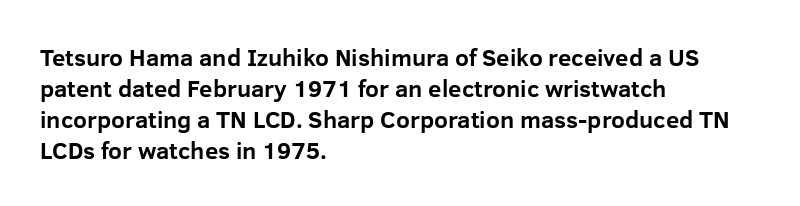
The image shows 24 px bold type, upright; set left-aligned, normal line spacing (1.29x), normal letter spacing, not underlined.
